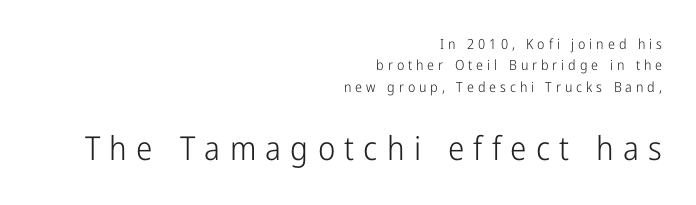
The image shows 33 px light, condensed sans-serif type, upright; set right-aligned, normal line spacing (1.52x), unusually wide letter spacing (+0.28 em), not underlined; the second (bottom) block is 2.36x larger; low stroke contrast and a medium x-height.
